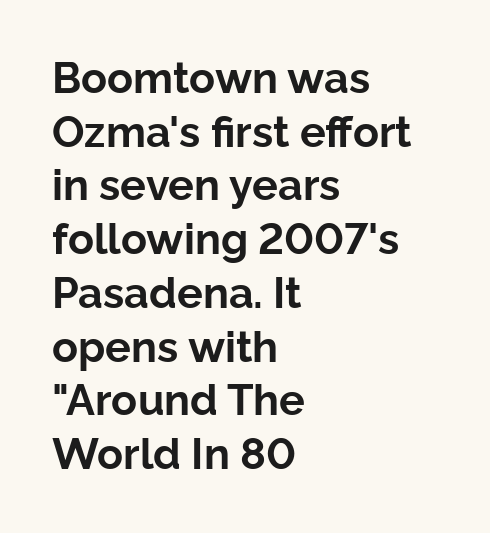
{"serif": "no", "italic": "no", "bold": "yes", "weight": "bold", "width": "normal", "stroke_contrast": "low", "x_height": "medium", "monospaced": "no", "underline": "no", "align": "left", "line_spacing": "normal", "line_spacing_ratio": 1.25, "letter_spacing": "normal", "letter_spacing_em": 0.0, "glyph_px": 43}
